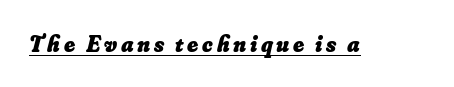
The image shows 23 px bold type, italic (leaning right); set underlined.
